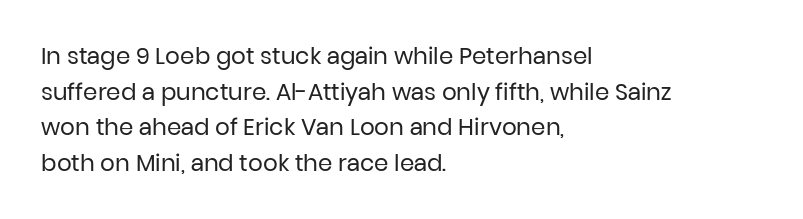
The image shows 23 px text type, upright; set left-aligned, normal line spacing (1.55x), normal letter spacing, not underlined.
